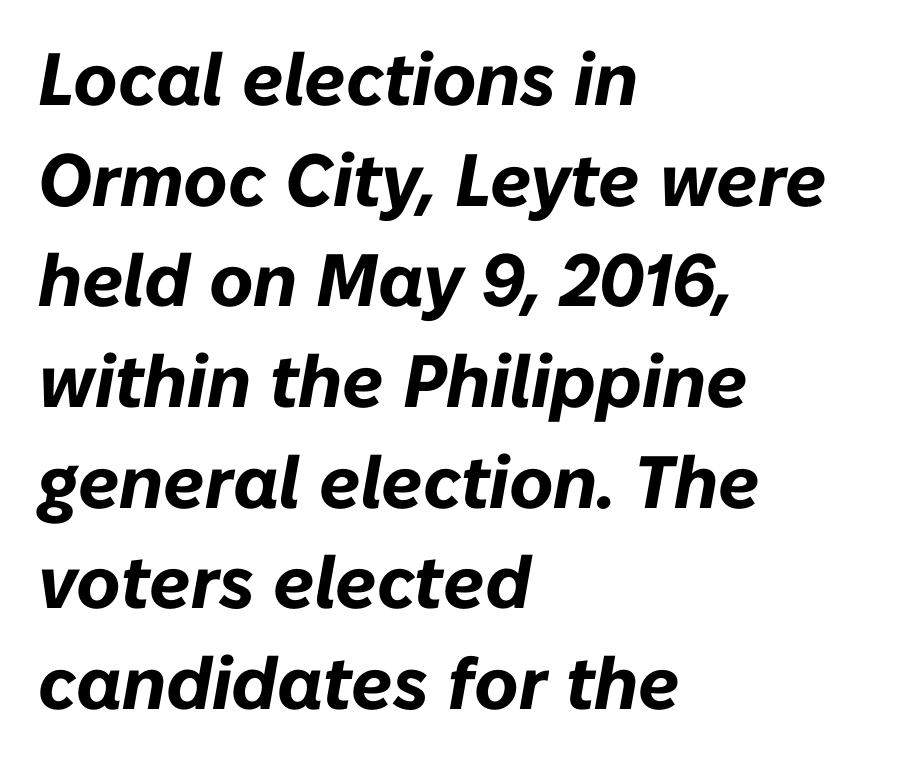
Regular leading. The rag falls on the right side of this text block. Does the lettering tilt? It does — this is italic. Inter-character spacing is left at the font's built-in metrics. The string is rendered with underlining switched off. Caption: bold face, heavy strokes.
